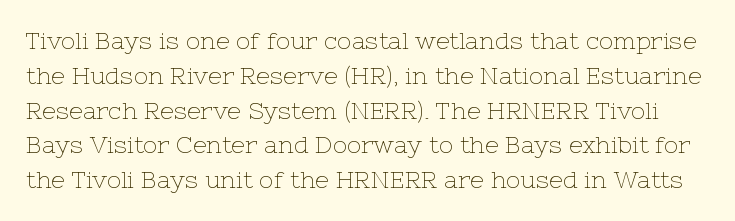
Every character sits straight up, as roman type does. The passage shown is not underscored anywhere. Reading down the column, the eye jumps a familiar distance to each next line. The face looks like a standard text weight, possibly lighter. Glyph-to-glyph distance matches everyday printed text.
